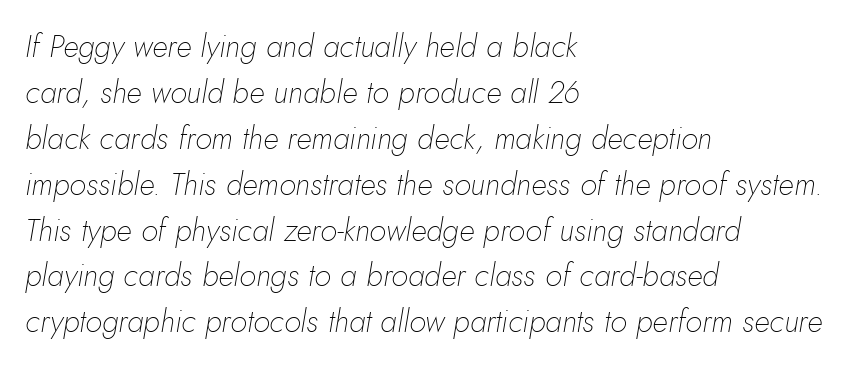
Q: Is the text bold? A: No.
Q: Is the text italic (slanted)? A: Yes, it leans right by about 10 degrees.
Q: Is the text underlined? A: No.
Q: How is the paragraph aligned? A: Left-aligned.
Q: Is the spacing between letters normal or unusually wide? A: Normal.
Q: Is the spacing between lines tight, normal or loose? A: Normal.
Q: Width (condensed, normal, or wide)? A: Normal.
Q: Stroke contrast? A: Low.
Q: x-height? A: Small.
Q: Monospaced? A: No.
